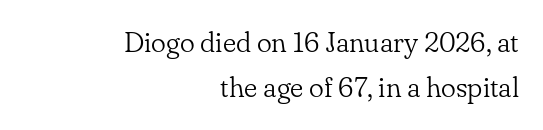
Posture: straight, roman, zero tilt. These lines are set flush right with a ragged left edge. Underline: absent. No chunkiness to these letters — they're not bold. A serif font was chosen for this passage. Normally led — the rows are evenly, conventionally spaced.
